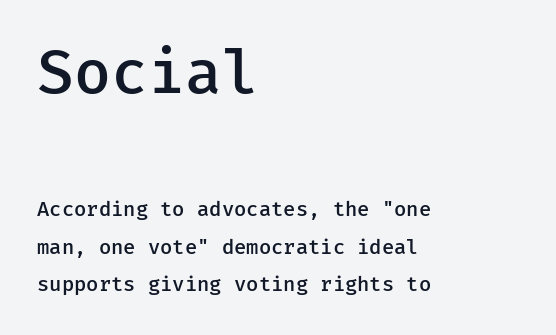
Q: Is the text bold? A: Semi-bold.
Q: Is the text italic (slanted)? A: No, it is upright.
Q: Is the typeface a serif or a sans-serif typeface? A: Sans-serif.
Q: Is the text underlined? A: No.
Q: How is the paragraph aligned? A: Left-aligned.
Q: Is the spacing between letters normal or unusually wide? A: Normal.
Q: Which block of text is set in a larger size, the first (top) or the second (bottom)? A: The first (top) one.
Q: Width (condensed, normal, or wide)? A: Normal.
Q: Stroke contrast? A: Low.
Q: x-height? A: Medium.
